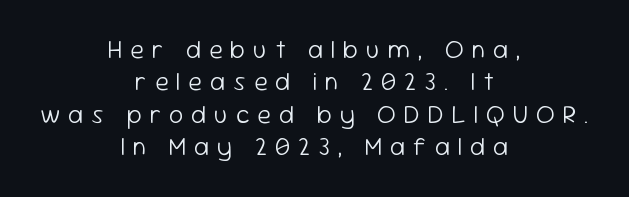
{"italic": "no", "bold": "no", "underline": "no", "align": "center", "line_spacing": "normal", "line_spacing_ratio": 1.3, "letter_spacing": "wide", "letter_spacing_em": 0.32, "glyph_px": 25}
